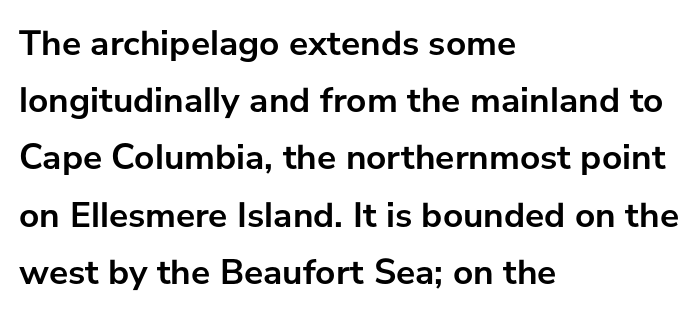
Successive baselines arrive at the customary interval. Bare-footed words on every line. Stroke terminals: plain, sans-serif. The face used here is proportionally spaced, like ordinary book or web type.
